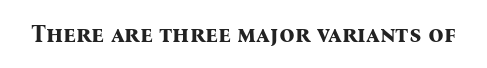
The image shows 24 px bold type, upright; set normal letter spacing, not underlined.
